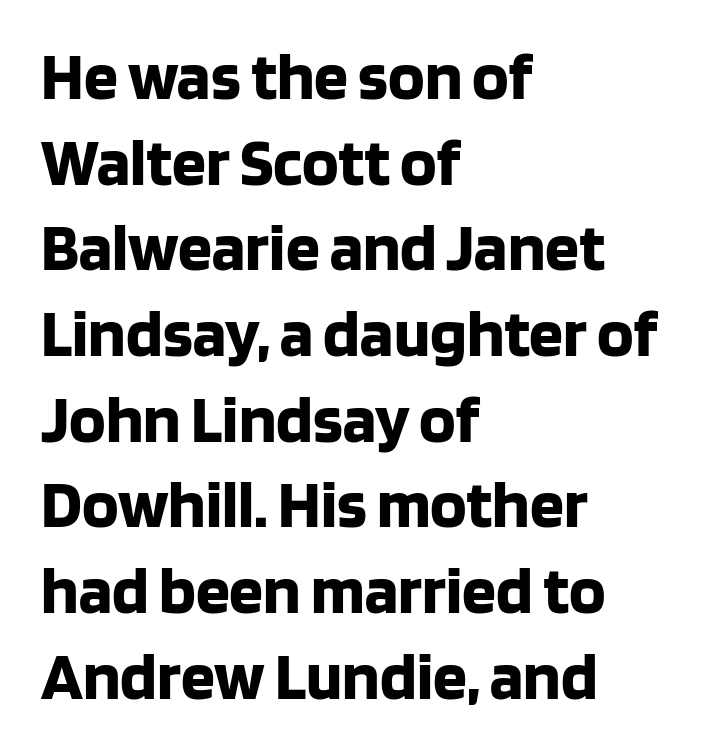
The image shows 68 px bold sans-serif type, upright; set left-aligned, normal line spacing (1.26x), normal letter spacing, not underlined; low stroke contrast and a large x-height.
